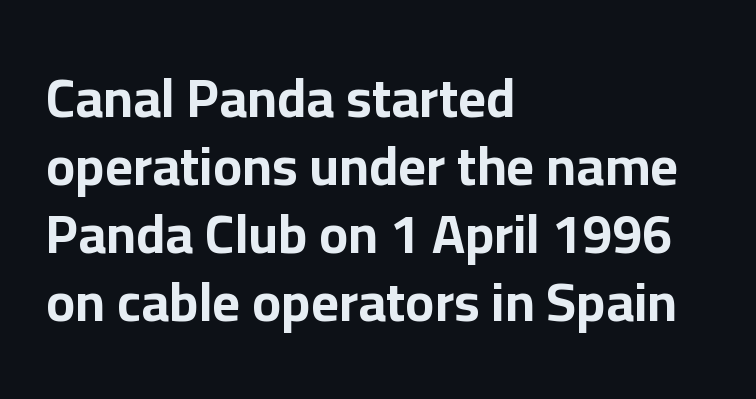
Characters follow at the spacing the type designer built in. Leading: standard. Note the varied advance widths — an 'i' is clearly narrower than an 'm'. Is this a sans? Yes — the strokes have no serifs. Plain, unruled lines of type.
